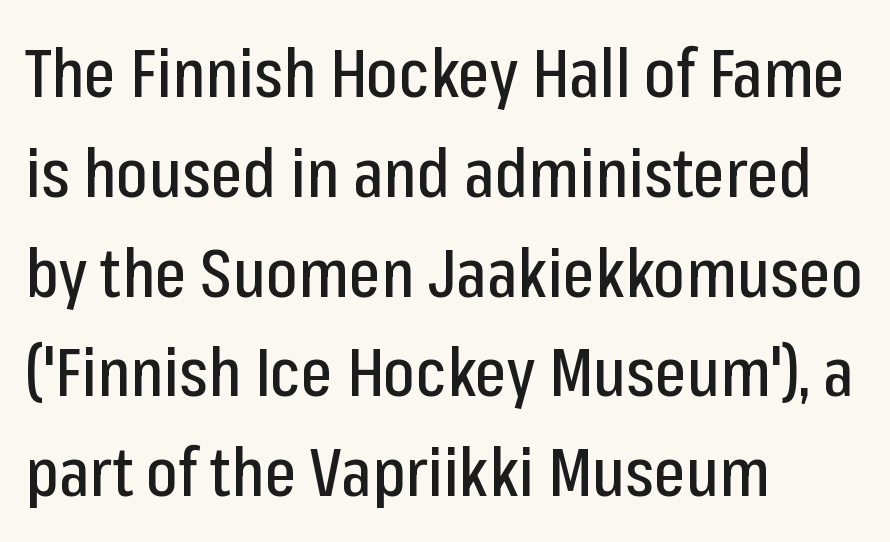
The image shows 67 px condensed sans-serif type, upright; set left-aligned, normal line spacing (1.49x), normal letter spacing, not underlined; low stroke contrast and a medium x-height.
